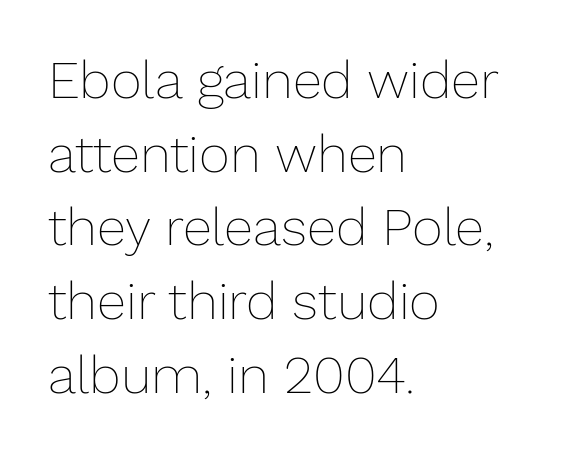
The glyphs are unaccompanied by any horizontal stroke below them. Characters follow at the spacing the type designer built in. This sample has the flowing, uneven cadence of proportional lettering. Is the block centered? No — it sits flush against the left margin. Weight: in the light-to-regular range. Rows of type keep a routine distance in the vertical direction.
